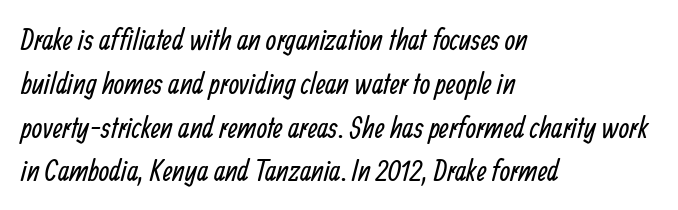
Lines of text with bare space underneath. Is the letter spacing exaggerated? No — it looks like the ordinary default. Classification — sans serif. Leading: standard. The rendering anchors every line to the left-hand side. The letterforms sit at book weight or below.
